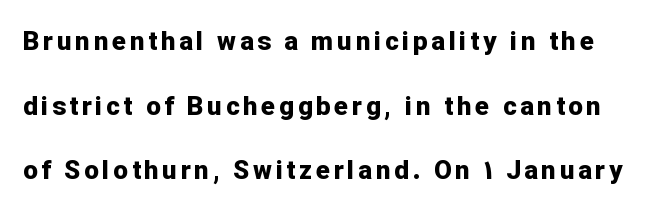
The image shows 26 px bold type, upright; set loose line spacing (2.49x), not underlined.
